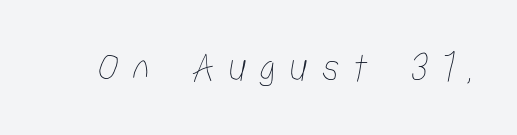
Q: Is the text underlined? A: No.
Q: Is the spacing between letters normal or unusually wide? A: Unusually wide.
Q: Width (condensed, normal, or wide)? A: Condensed.
Q: Stroke contrast? A: Low.
Q: x-height? A: Medium.
Q: Monospaced? A: No.
